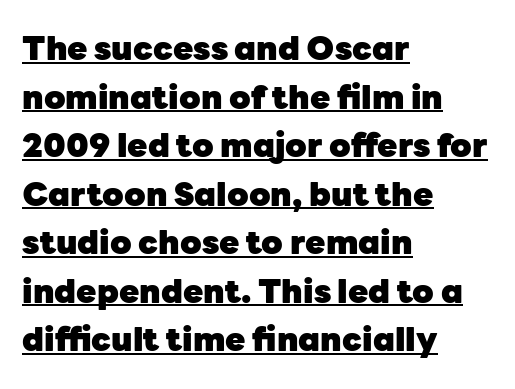
Q: Is the text bold? A: Yes.
Q: Is the text italic (slanted)? A: No, it is upright.
Q: Is the typeface a serif or a sans-serif typeface? A: Sans-serif.
Q: Is the text underlined? A: Yes.
Q: How is the paragraph aligned? A: Left-aligned.
Q: Is the spacing between letters normal or unusually wide? A: Normal.
Q: Is the spacing between lines tight, normal or loose? A: Normal.
Q: Width (condensed, normal, or wide)? A: Normal.
Q: Stroke contrast? A: Low.
Q: x-height? A: Medium.
Q: Monospaced? A: No.
